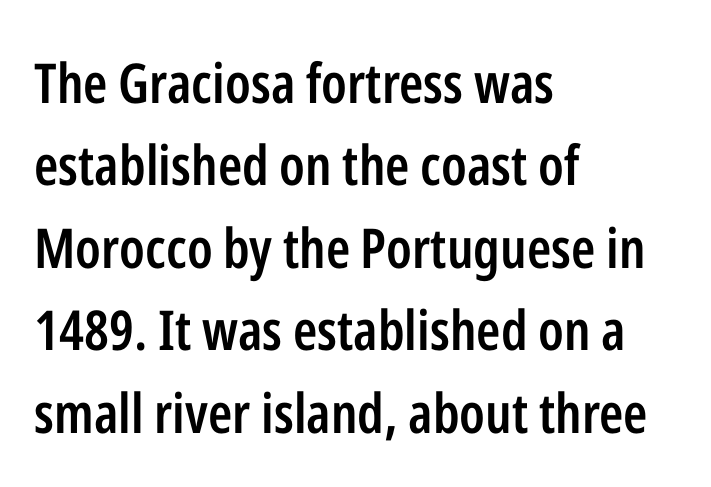
The image shows 55 px semibold, condensed sans-serif type, upright; set left-aligned, normal line spacing (1.5x), normal letter spacing, not underlined; low stroke contrast and a medium x-height.
